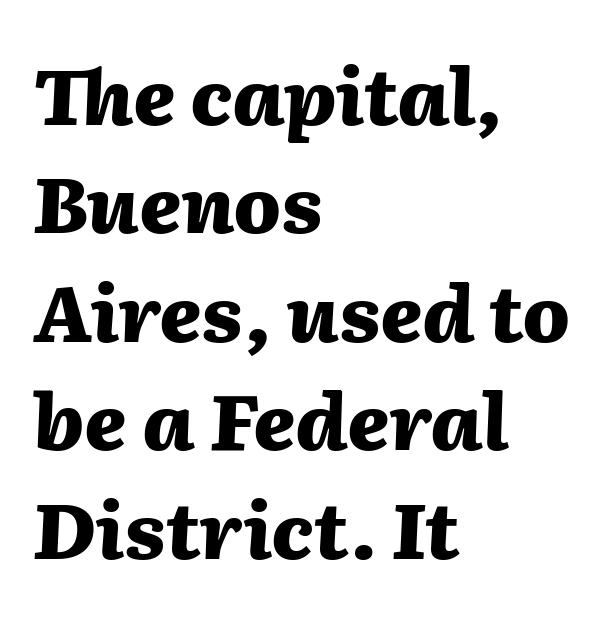
Heavy-handed strokes throughout: this text is bold. The lettering tilts uniformly, giving the passage an italic look. Is the block centered? No — it sits flush against the left margin. Check under the words: just untouched page. The line texture is even and compact thanks to regular tracking.
